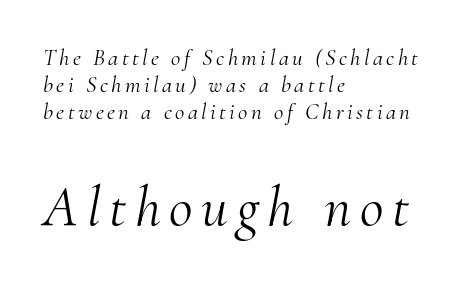
Q: Is the text bold? A: No.
Q: Is the text italic (slanted)? A: Yes, it leans right by about 10 degrees.
Q: Is the typeface a serif or a sans-serif typeface? A: Serif.
Q: Is the text underlined? A: No.
Q: How is the paragraph aligned? A: Left-aligned.
Q: Which block of text is set in a larger size, the first (top) or the second (bottom)? A: The second (bottom) one.
Q: Width (condensed, normal, or wide)? A: Normal.
Q: Stroke contrast? A: Medium.
Q: x-height? A: Small.
Q: Monospaced? A: No.
